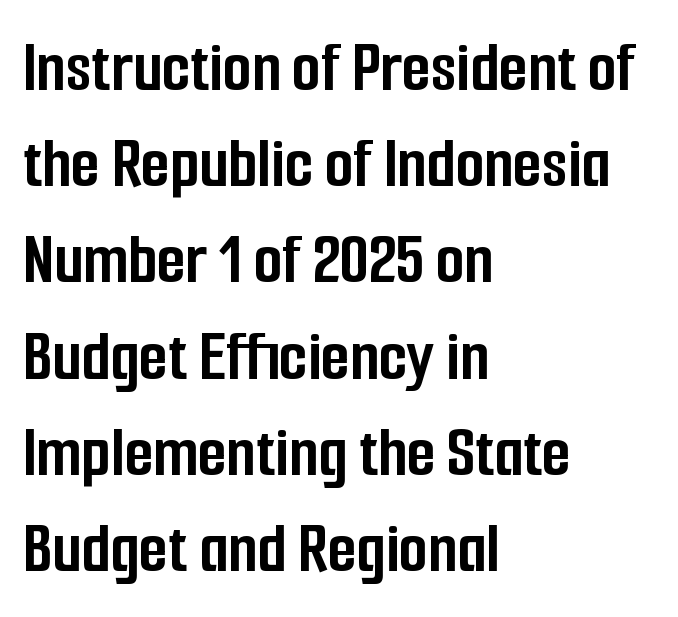
{"serif": "no", "italic": "no", "bold": "yes", "weight": "semibold", "width": "condensed", "stroke_contrast": "low", "x_height": "medium", "monospaced": "no", "underline": "no", "align": "left", "line_spacing": "normal", "line_spacing_ratio": 1.3, "letter_spacing": "normal", "letter_spacing_em": 0.0, "glyph_px": 74}
